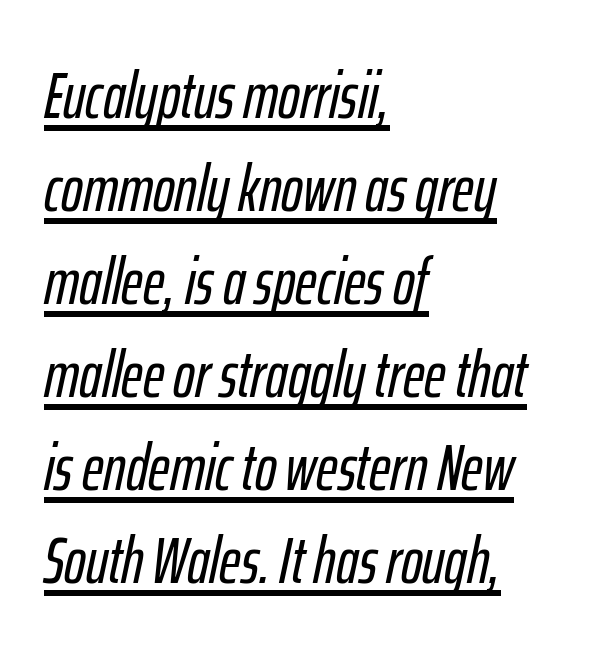
{"italic": "yes", "lean": "right", "slant_degrees": 12, "width": "condensed", "stroke_contrast": "low", "x_height": "medium", "monospaced": "no", "underline": "yes", "align": "left", "line_spacing": "normal", "line_spacing_ratio": 1.43, "letter_spacing": "normal", "letter_spacing_em": 0.0, "glyph_px": 65}
